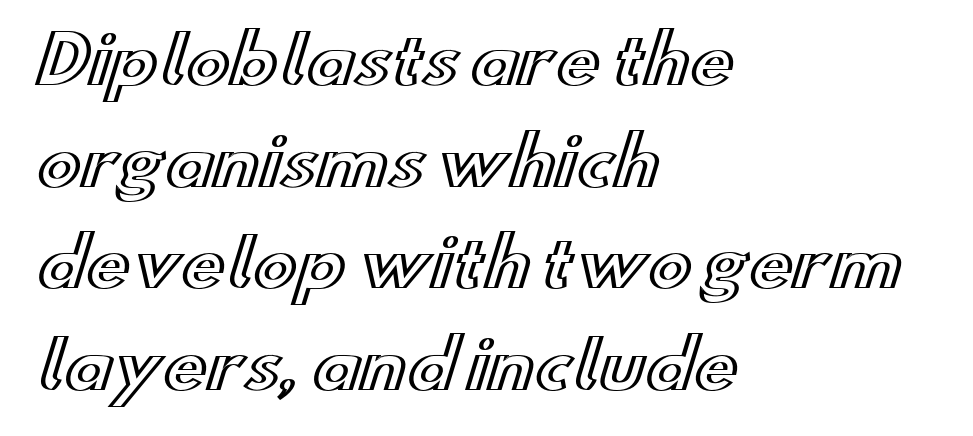
Q: Is the text italic (slanted)? A: Yes.
Q: Is the text underlined? A: No.
Q: How is the paragraph aligned? A: Left-aligned.
Q: Is the spacing between letters normal or unusually wide? A: Normal.
Q: Is the spacing between lines tight, normal or loose? A: Normal.
Q: Width (condensed, normal, or wide)? A: Wide.
Q: x-height? A: Small.
Q: Monospaced? A: No.
